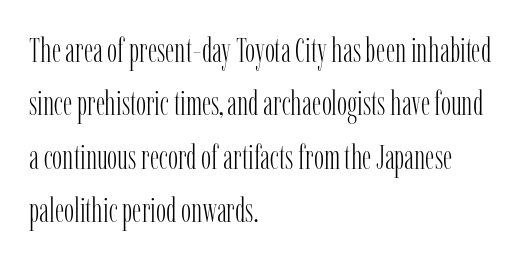
The image shows 34 px light, condensed serif type, upright; set left-aligned, normal line spacing (1.57x), normal letter spacing, not underlined; low stroke contrast and a medium x-height.
